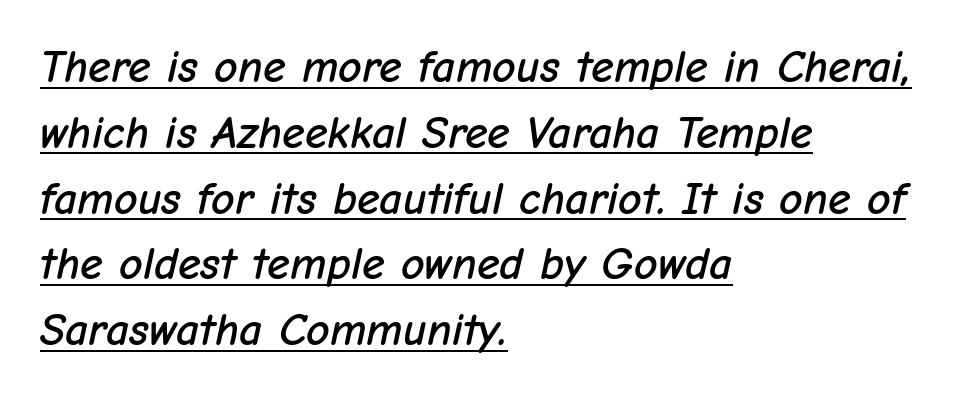
Beneath each row of characters lies a ruled line. The paragraph has a hard left edge and a soft right edge. Proportional: the letters do not fall into vertical columns. Slanted lettering throughout. The lines sit at an ordinary, default distance from one another.
